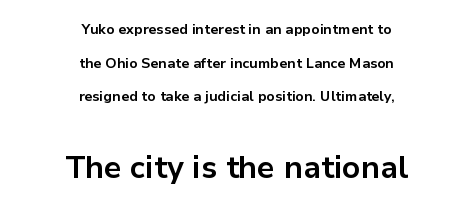
Q: Is the text bold? A: Yes.
Q: Is the text italic (slanted)? A: No, it is upright.
Q: Is the typeface a serif or a sans-serif typeface? A: Sans-serif.
Q: Is the text underlined? A: No.
Q: How is the paragraph aligned? A: Centered.
Q: Is the spacing between letters normal or unusually wide? A: Normal.
Q: Is the spacing between lines tight, normal or loose? A: Loose.
Q: Which block of text is set in a larger size, the first (top) or the second (bottom)? A: The second (bottom) one.
Q: Width (condensed, normal, or wide)? A: Normal.
Q: Stroke contrast? A: Low.
Q: x-height? A: Medium.
Q: Monospaced? A: No.
